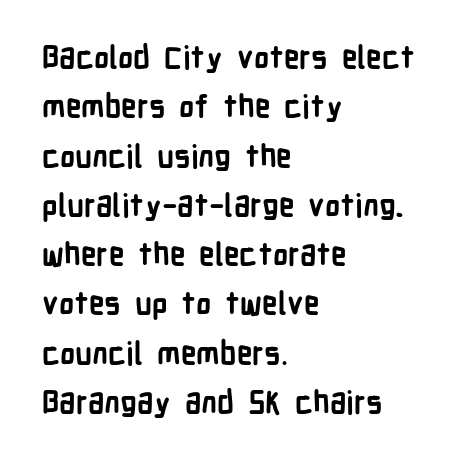
{"serif": "no", "italic": "no", "bold": "yes", "weight": "semibold", "width": "condensed", "stroke_contrast": "low", "x_height": "medium", "monospaced": "no", "underline": "no", "align": "left", "line_spacing": "normal", "line_spacing_ratio": 1.59, "letter_spacing": "normal", "letter_spacing_em": 0.0, "glyph_px": 31}
